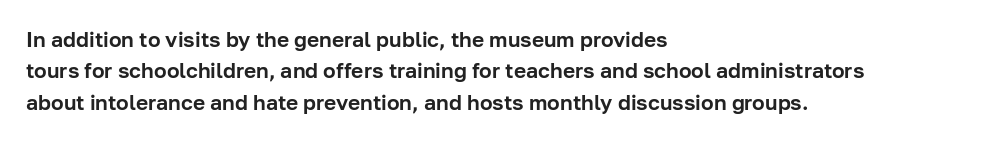
{"italic": "no", "underline": "no", "align": "left", "line_spacing": "normal", "line_spacing_ratio": 1.5, "letter_spacing": "normal", "letter_spacing_em": 0.0, "glyph_px": 21}
